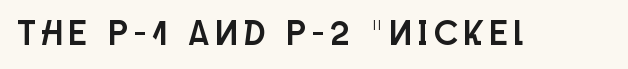
Q: Is the text italic (slanted)? A: No, it is upright.
Q: Is the typeface a serif or a sans-serif typeface? A: Sans-serif.
Q: Is the text underlined? A: No.
Q: Width (condensed, normal, or wide)? A: Condensed.
Q: Stroke contrast? A: Low.
Q: x-height? A: Large.
Q: Monospaced? A: No.
